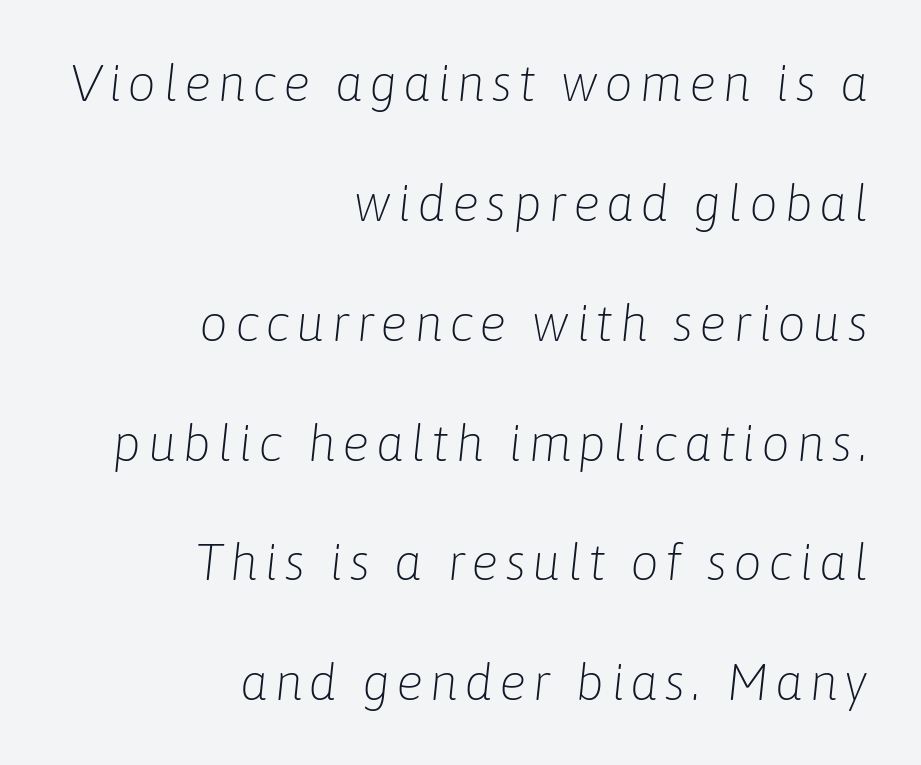
The image shows 51 px light type, italic (leaning right); set right-aligned, loose line spacing (2.35x), not underlined; low stroke contrast and a medium x-height.
